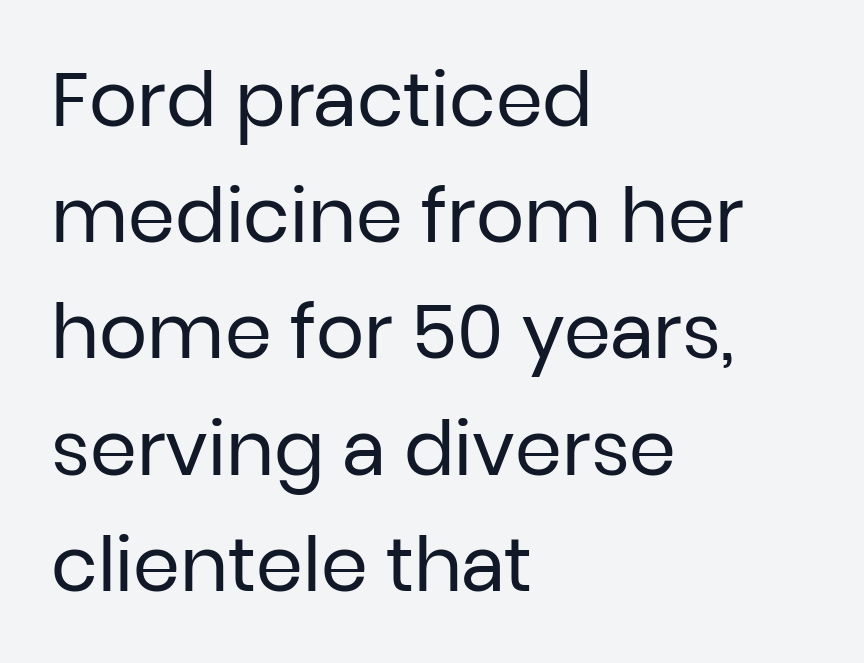
{"serif": "no", "italic": "no", "bold": "no", "weight": "regular", "width": "normal", "stroke_contrast": "low", "x_height": "medium", "monospaced": "no", "underline": "no", "align": "left", "line_spacing": "normal", "line_spacing_ratio": 1.55, "letter_spacing": "normal", "letter_spacing_em": 0.0, "glyph_px": 75}
